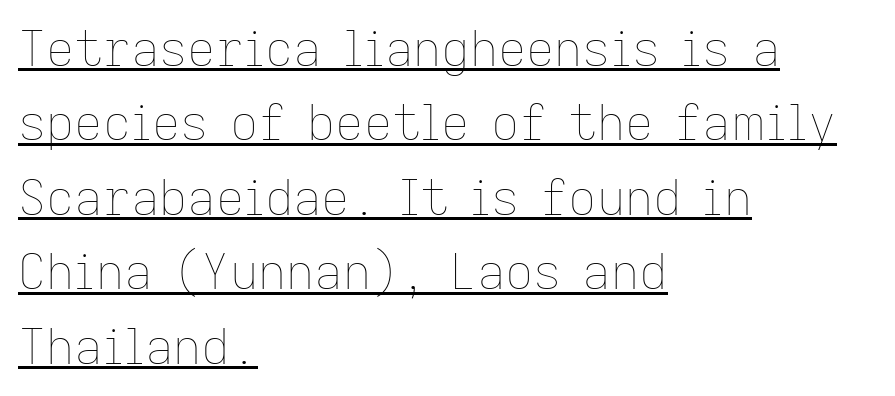
The image shows 49 px thin type, upright; set left-aligned, normal line spacing (1.52x), normal letter spacing, underlined; low stroke contrast and a medium x-height.
